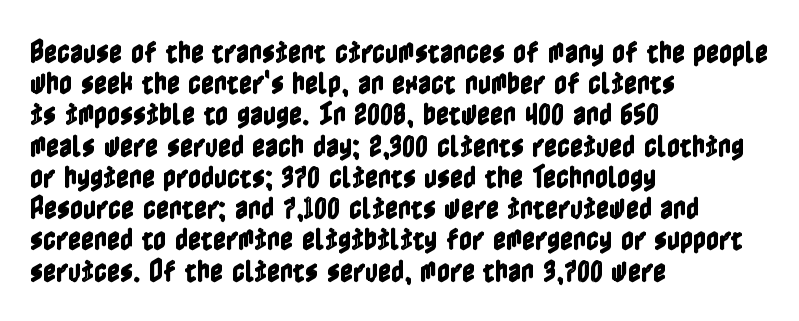
{"italic": "no", "underline": "no", "align": "left", "line_spacing": "normal", "line_spacing_ratio": 1.25, "letter_spacing": "normal", "letter_spacing_em": 0.0, "glyph_px": 25}
